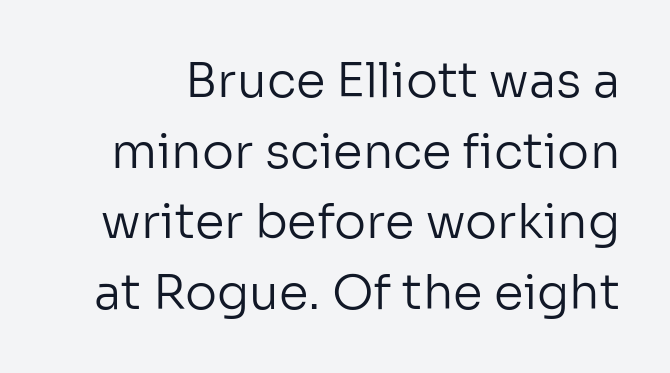
The image shows 48 px regular-weight sans-serif type, upright; set normal line spacing (1.47x), normal letter spacing, not underlined; low stroke contrast and a medium x-height.
